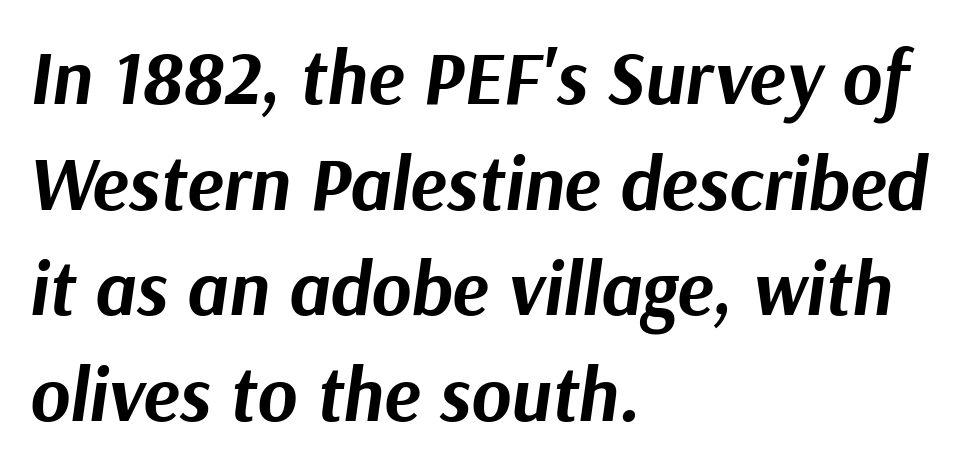
{"italic": "yes", "lean": "right", "slant_degrees": 9, "bold": "yes", "weight": "bold", "width": "normal", "stroke_contrast": "medium", "x_height": "medium", "monospaced": "no", "underline": "no", "align": "left", "line_spacing": "normal", "line_spacing_ratio": 1.39, "letter_spacing": "normal", "letter_spacing_em": 0.0, "glyph_px": 76}
